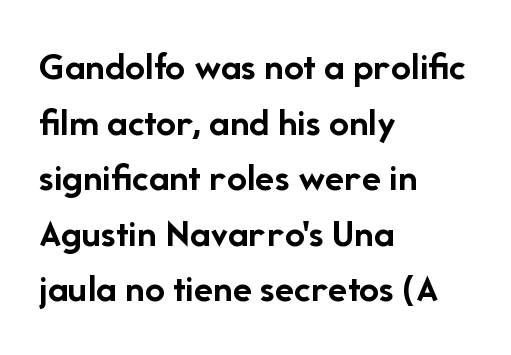
{"serif": "no", "italic": "no", "bold": "yes", "weight": "semibold", "width": "normal", "stroke_contrast": "low", "x_height": "medium", "monospaced": "no", "underline": "no", "align": "left", "line_spacing": "normal", "line_spacing_ratio": 1.39, "letter_spacing": "normal", "letter_spacing_em": 0.0, "glyph_px": 40}
